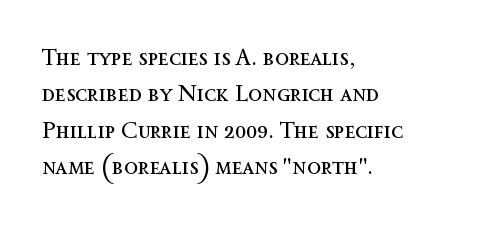
{"italic": "no", "bold": "no", "underline": "no", "align": "left", "line_spacing": "normal", "line_spacing_ratio": 1.58, "letter_spacing": "normal", "letter_spacing_em": 0.0, "glyph_px": 23}
